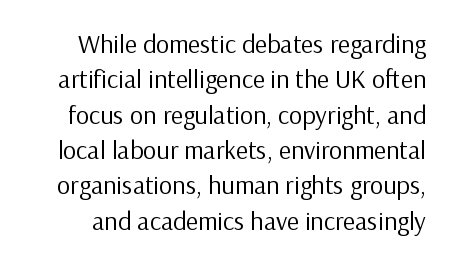
{"italic": "no", "bold": "no", "underline": "no", "line_spacing": "normal", "line_spacing_ratio": 1.36, "letter_spacing": "normal", "letter_spacing_em": 0.0, "glyph_px": 26}
